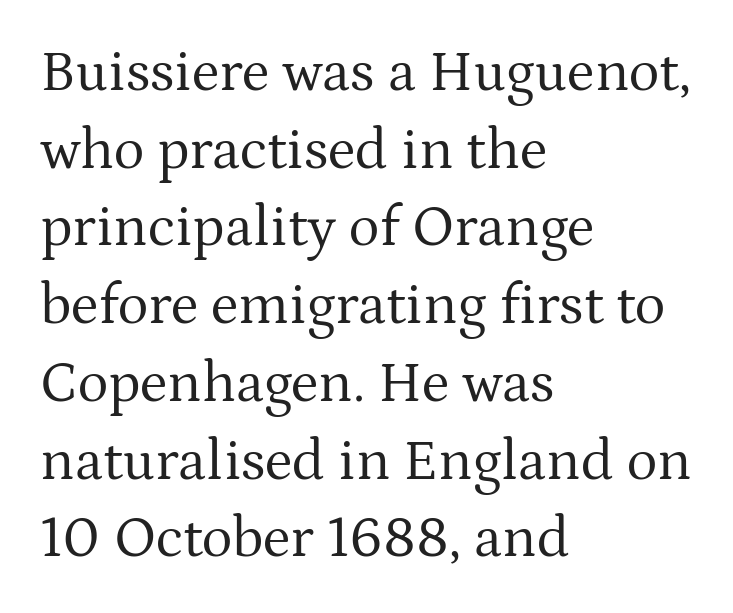
{"serif": "yes", "italic": "no", "bold": "no", "weight": "regular", "width": "normal", "stroke_contrast": "medium", "x_height": "medium", "monospaced": "no", "underline": "no", "align": "left", "line_spacing": "normal", "line_spacing_ratio": 1.34, "letter_spacing": "normal", "letter_spacing_em": 0.0, "glyph_px": 58}
